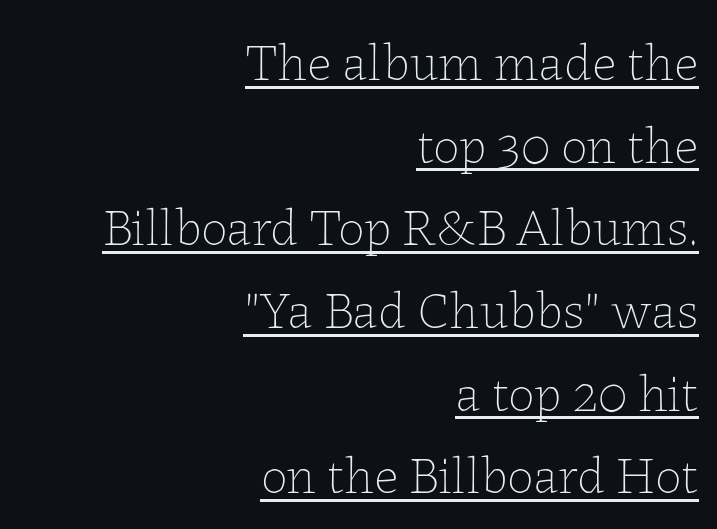
The rendering keeps characters at their native spacing. Style check: upright. Looks like regular typesetting: each glyph gets only the width it needs. The space between consecutive lines is moderate.
